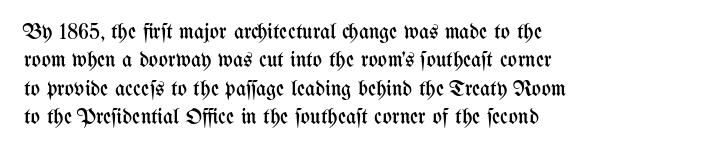
{"italic": "no", "bold": "no", "underline": "no", "align": "left", "line_spacing": "normal", "line_spacing_ratio": 1.29, "letter_spacing": "normal", "letter_spacing_em": 0.0, "glyph_px": 22}
